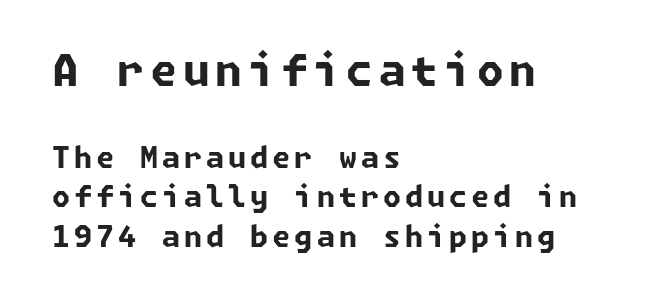
A full-strength bold gives these letters their thick strokes. Honestly, there is no underline to notice here at all. Does the copy run flush right? No — it runs flush left. Does the type have serifs? No, each stem ends abruptly. Summary of vertical rhythm: regular, with standard interline spacing.
